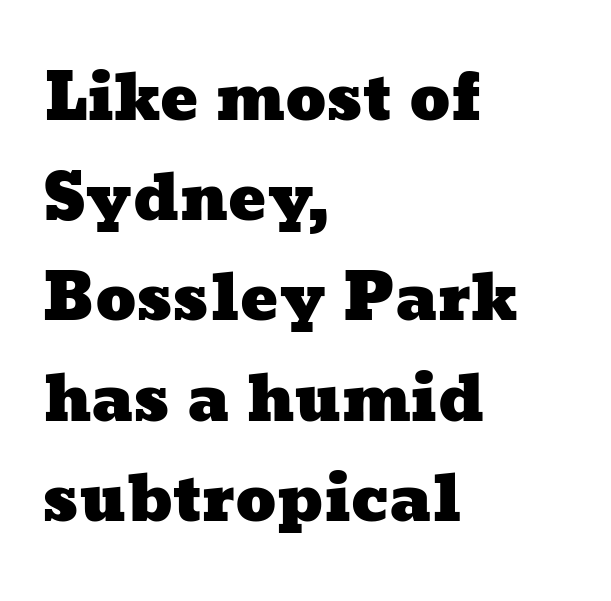
Does extra space separate the letters? No, they use regular spacing. Only glyphs here, with clear space below each row. Normally led — the rows are evenly, conventionally spaced. Spacing verdict: proportional, widths tailored to each character. The compositor pushed each line to the left boundary.
